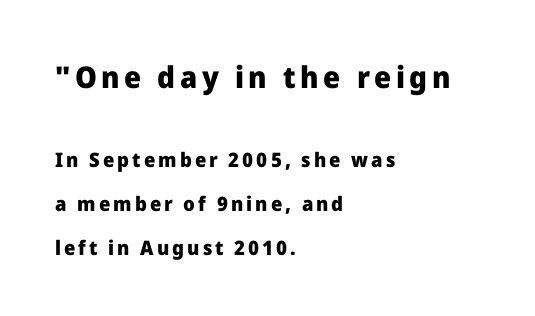
Q: Is the text bold? A: Yes.
Q: Is the text italic (slanted)? A: No, it is upright.
Q: Is the typeface a serif or a sans-serif typeface? A: Sans-serif.
Q: Is the text underlined? A: No.
Q: How is the paragraph aligned? A: Left-aligned.
Q: Is the spacing between lines tight, normal or loose? A: Loose.
Q: Which block of text is set in a larger size, the first (top) or the second (bottom)? A: The first (top) one.
Q: Width (condensed, normal, or wide)? A: Normal.
Q: Stroke contrast? A: Low.
Q: x-height? A: Medium.
Q: Monospaced? A: No.
